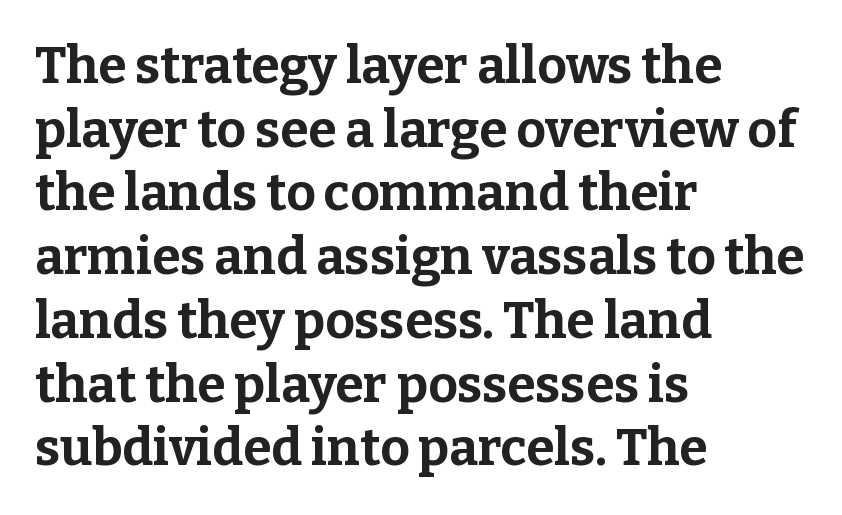
The image shows 51 px bold serif type, upright; set left-aligned, normal line spacing (1.25x), normal letter spacing, not underlined; low stroke contrast and a medium x-height.
